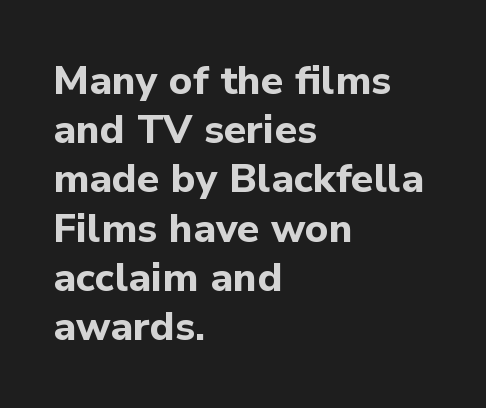
{"serif": "no", "italic": "no", "bold": "yes", "weight": "bold", "width": "normal", "stroke_contrast": "low", "x_height": "medium", "monospaced": "no", "underline": "no", "align": "left", "line_spacing_ratio": 1.23, "letter_spacing": "normal", "letter_spacing_em": 0.0, "glyph_px": 40}
